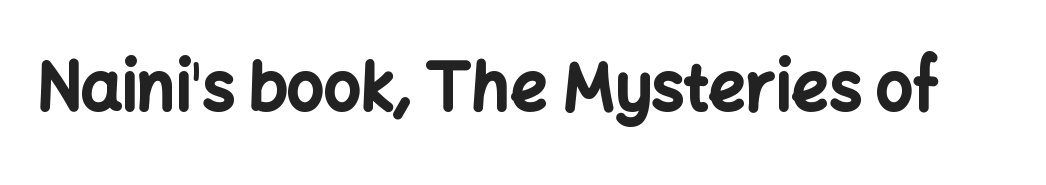
The image shows 65 px bold sans-serif type, upright; set normal letter spacing, not underlined; low stroke contrast and a medium x-height.
